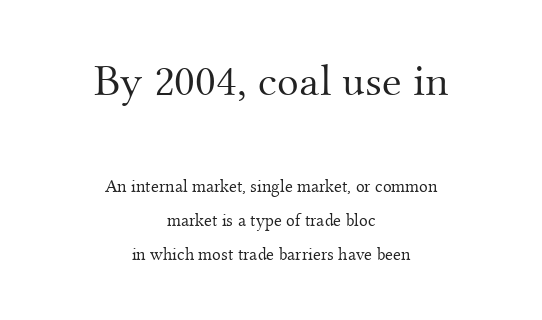
{"serif": "yes", "italic": "no", "bold": "no", "weight": "light", "width": "normal", "stroke_contrast": "medium", "x_height": "small", "monospaced": "no", "underline": "no", "align": "center", "line_spacing_ratio": 1.89, "letter_spacing": "normal", "letter_spacing_em": 0.0, "larger_block": "first", "size_ratio": 2.5, "glyph_px": 45}
